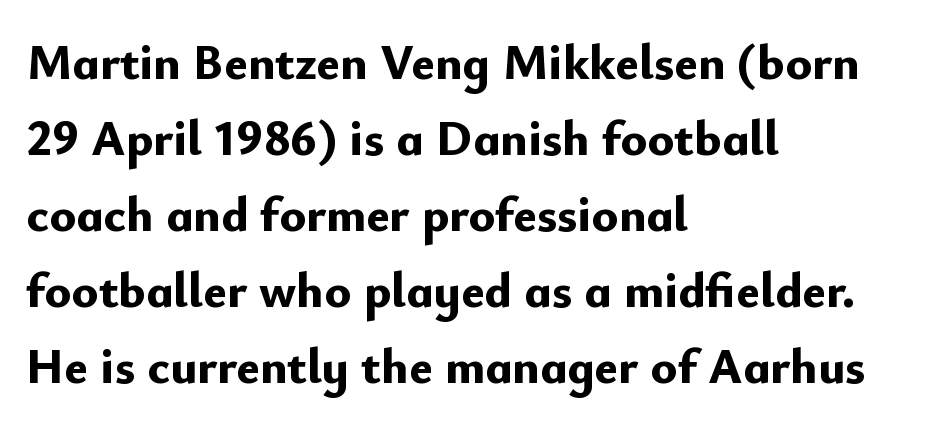
The image shows 50 px bold sans-serif type, upright; set left-aligned, normal line spacing (1.52x), normal letter spacing, not underlined; low stroke contrast and a small x-height.
